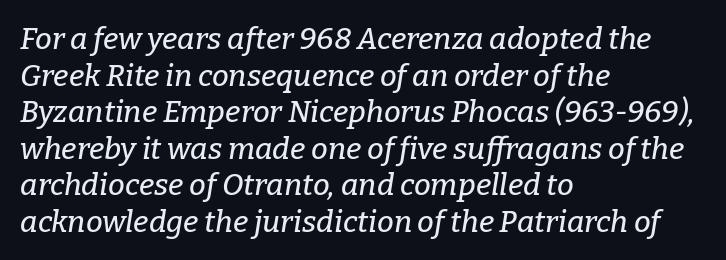
Small tapered or slab feet sit at the stroke ends, so this counts as serif. Typeset ragged right — the left edge is the straight one. Honestly, the letter spacing is just normal — you wouldn't notice it. Quick note: italic. The baseline area is clear.
